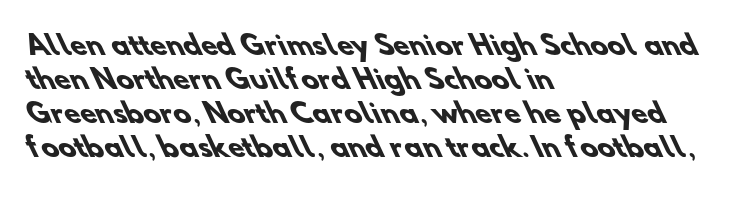
The image shows 26 px bold type; set left-aligned, normal line spacing (1.31x), normal letter spacing, not underlined.
